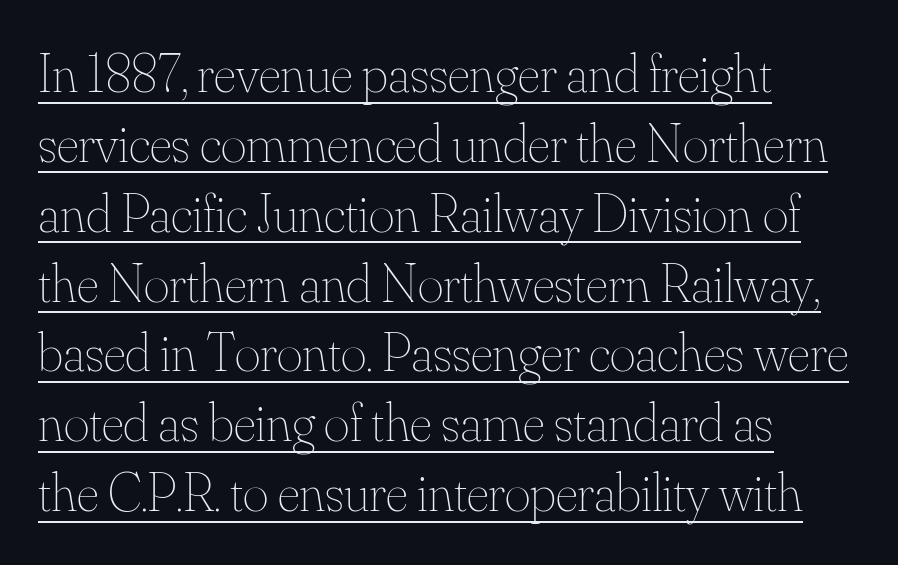
Style check: upright. Students, observe: this is what conventionally led text looks like. This rendering features underlined lettering. Visually the block forms a straight wall on the left and a jagged coastline on the right. The weight tops out at a normal text grade.
